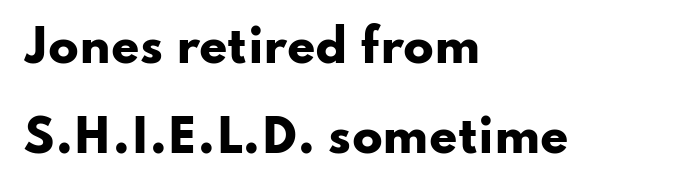
The image shows 45 px heavy, wide sans-serif type, upright; set left-aligned, loose line spacing (1.99x), normal letter spacing, not underlined; low stroke contrast and a small x-height.
